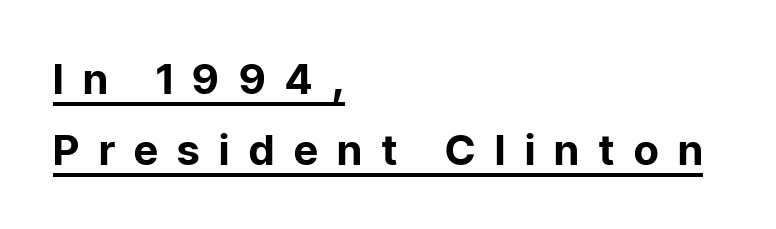
What weight is shown? A full bold with thick strokes. Tracking value appears strongly positive — letters spread wide. No feet cap the strokes, marking this as sans-serif type. Reading down the column, the eye jumps a familiar distance to each next line. This sample carries an underscore along the baseline area.
